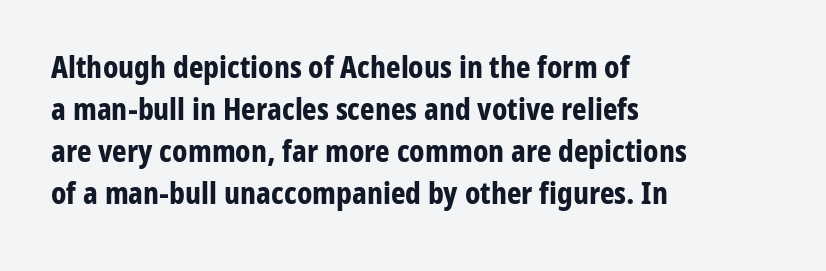
{"serif": "no", "italic": "no", "bold": "yes", "weight": "bold", "width": "condensed", "stroke_contrast": "low", "x_height": "medium", "monospaced": "no", "underline": "no", "align": "left", "line_spacing": "normal", "line_spacing_ratio": 1.36, "letter_spacing": "normal", "letter_spacing_em": 0.0, "glyph_px": 31}
